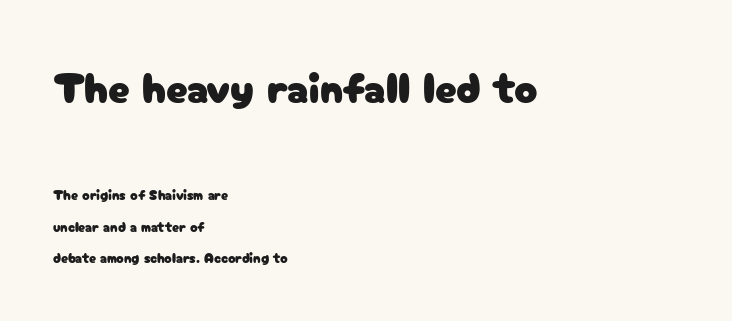
The image shows 43 px sans-serif type, upright; set left-aligned, loose line spacing (2.23x), normal letter spacing, not underlined; the first (top) block is 3.07x larger; low stroke contrast and a medium x-height.
